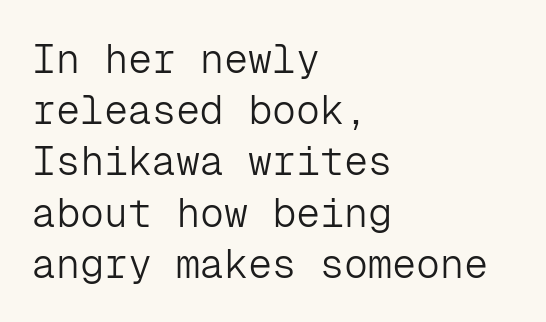
The image shows 40 px light sans-serif type, upright, monospaced; set left-aligned, normal line spacing (1.28x), normal letter spacing, not underlined; low stroke contrast and a medium x-height.
